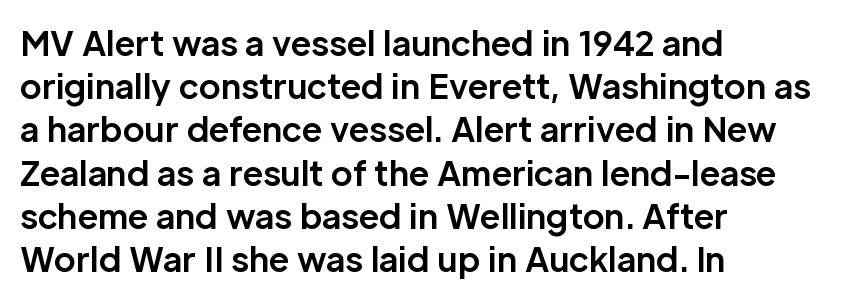
The image shows 33 px bold sans-serif type, upright; set left-aligned, normal line spacing (1.31x), normal letter spacing, not underlined; low stroke contrast and a medium x-height.
